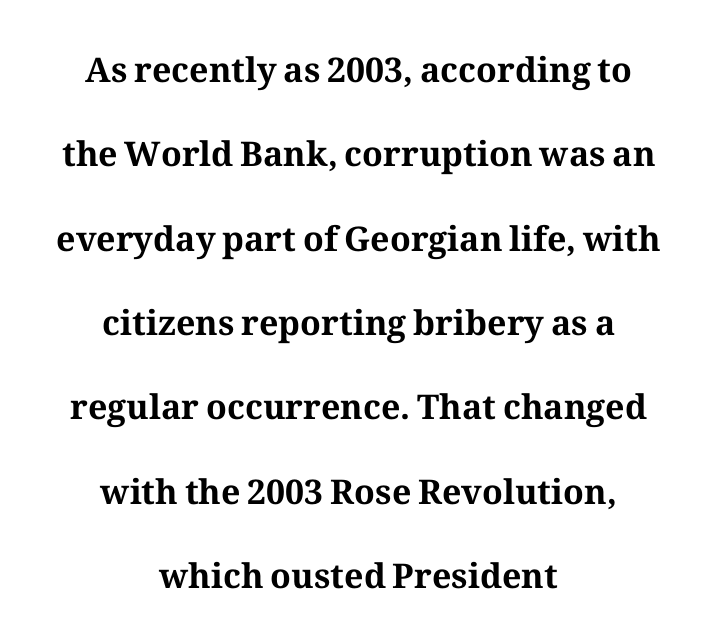
{"serif": "yes", "italic": "no", "bold": "yes", "weight": "bold", "width": "normal", "stroke_contrast": "medium", "x_height": "medium", "monospaced": "no", "underline": "no", "align": "center", "line_spacing": "loose", "line_spacing_ratio": 2.48, "letter_spacing": "normal", "letter_spacing_em": 0.0, "glyph_px": 34}
